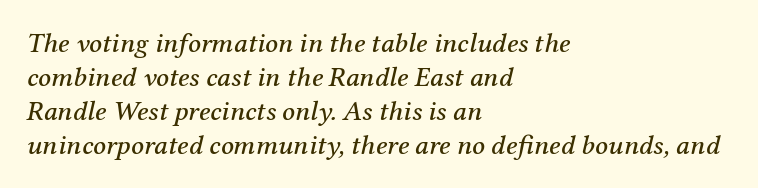
Proportional: the letters do not fall into vertical columns. Leftover space on each line is placed entirely after the last word. Short note: letters normally spaced. A bare baseline throughout the passage. Does the type have serifs? Yes, each stem ends in a small foot.
